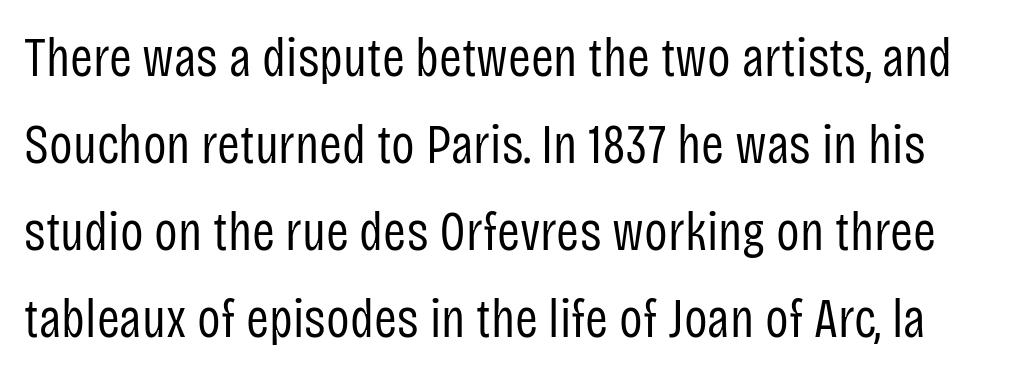
The image shows 55 px regular-weight, condensed sans-serif type, upright; set normal line spacing (1.58x), normal letter spacing, not underlined; low stroke contrast and a large x-height.
